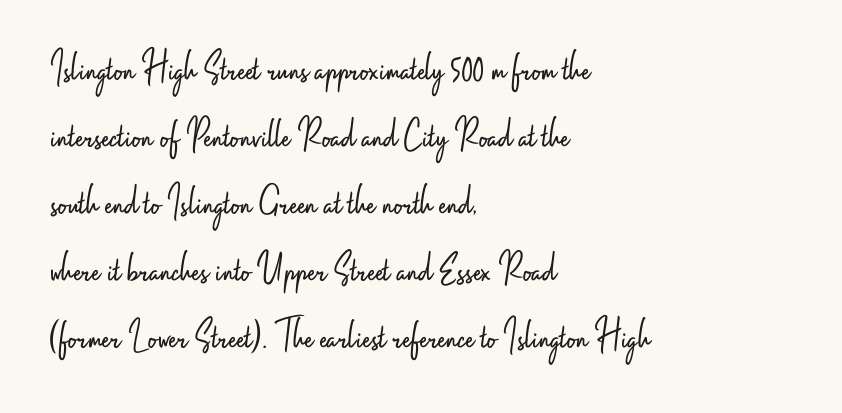
Q: Is the text bold? A: No.
Q: Is the text italic (slanted)? A: Yes.
Q: Is the typeface a serif or a sans-serif typeface? A: Sans-serif.
Q: Is the text underlined? A: No.
Q: How is the paragraph aligned? A: Left-aligned.
Q: Is the spacing between letters normal or unusually wide? A: Normal.
Q: Is the spacing between lines tight, normal or loose? A: Normal.
Q: Width (condensed, normal, or wide)? A: Condensed.
Q: Stroke contrast? A: Low.
Q: x-height? A: Small.
Q: Monospaced? A: No.
